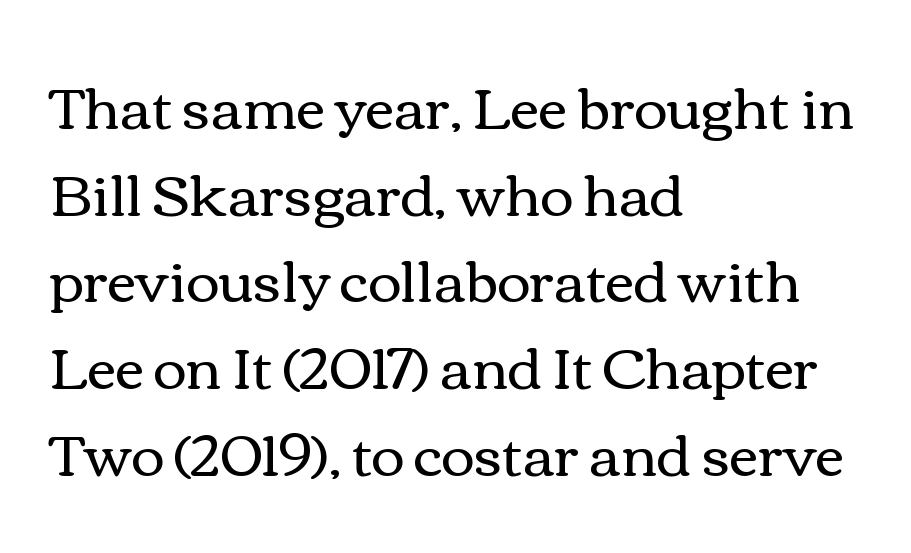
Q: Is the text bold? A: No.
Q: Is the text italic (slanted)? A: No, it is upright.
Q: Is the text underlined? A: No.
Q: How is the paragraph aligned? A: Left-aligned.
Q: Is the spacing between letters normal or unusually wide? A: Normal.
Q: Is the spacing between lines tight, normal or loose? A: Normal.
Q: Width (condensed, normal, or wide)? A: Wide.
Q: x-height? A: Medium.
Q: Monospaced? A: No.
